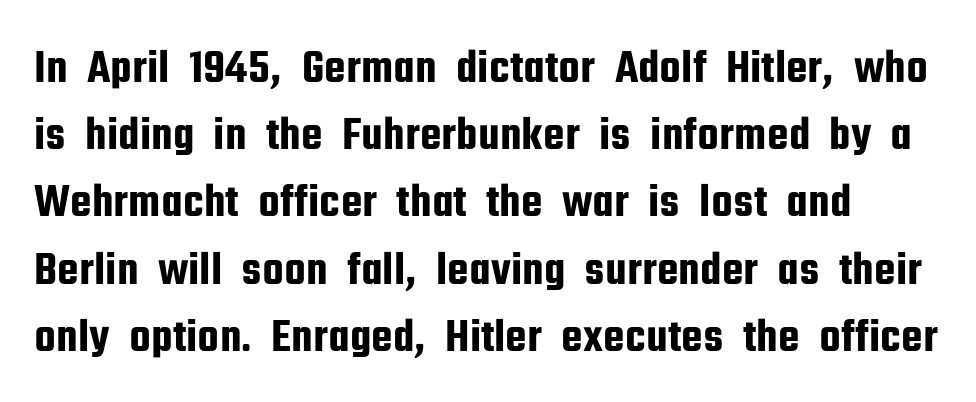
{"serif": "no", "italic": "no", "width": "condensed", "stroke_contrast": "low", "x_height": "medium", "monospaced": "no", "underline": "no", "align": "left", "line_spacing": "normal", "line_spacing_ratio": 1.4, "letter_spacing": "normal", "letter_spacing_em": 0.0, "glyph_px": 48}
